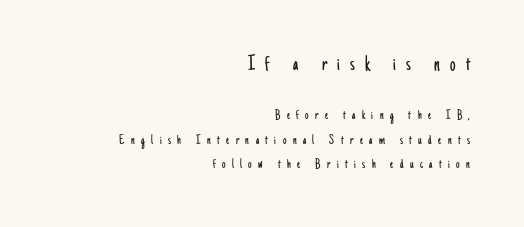
Just letters on the line, the space beneath them empty. Every stem runs plumb, perpendicular to the baseline. The weight would be labelled regular, book, light, or lighter still. These lines have a slow, spaced-out rhythm from letter to letter.
